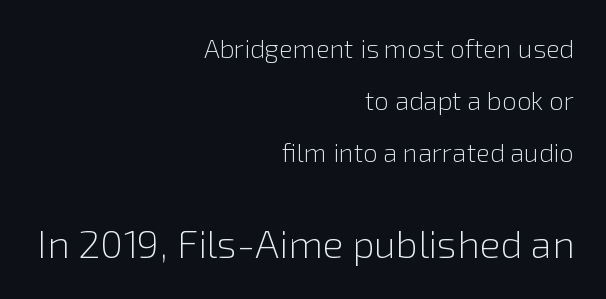
The image shows 39 px light sans-serif type, upright; set right-aligned, loose line spacing (2.0x), normal letter spacing, not underlined; the second (bottom) block is 1.5x larger; low stroke contrast and a medium x-height.
